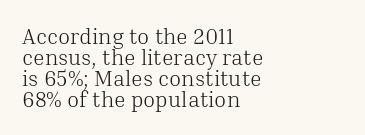
Q: Is the text bold? A: No.
Q: Is the text italic (slanted)? A: No, it is upright.
Q: Is the text underlined? A: No.
Q: How is the paragraph aligned? A: Left-aligned.
Q: Is the spacing between letters normal or unusually wide? A: Normal.
Q: Is the spacing between lines tight, normal or loose? A: Tight.
